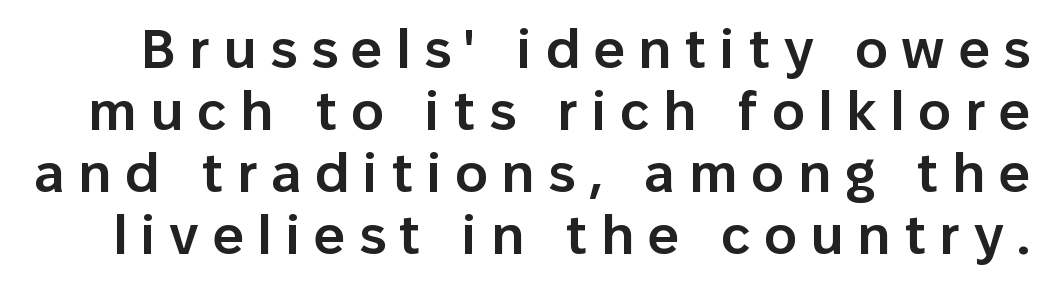
Q: Is the text bold? A: Semi-bold.
Q: Is the text italic (slanted)? A: No, it is upright.
Q: Is the typeface a serif or a sans-serif typeface? A: Sans-serif.
Q: Is the text underlined? A: No.
Q: Is the spacing between letters normal or unusually wide? A: Unusually wide.
Q: Is the spacing between lines tight, normal or loose? A: Tight.
Q: Width (condensed, normal, or wide)? A: Normal.
Q: Stroke contrast? A: Low.
Q: x-height? A: Medium.
Q: Monospaced? A: No.
